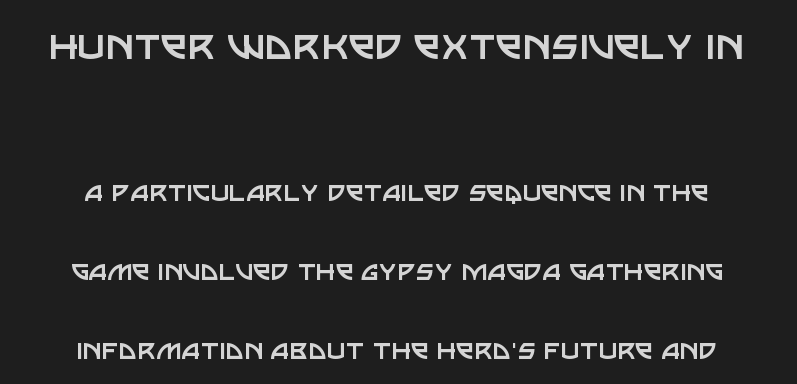
The image shows 48 px regular-weight sans-serif type, upright; set centered, loose line spacing (2.46x), normal letter spacing, not underlined; the first (top) block is 1.5x larger; low stroke contrast and a large x-height.
